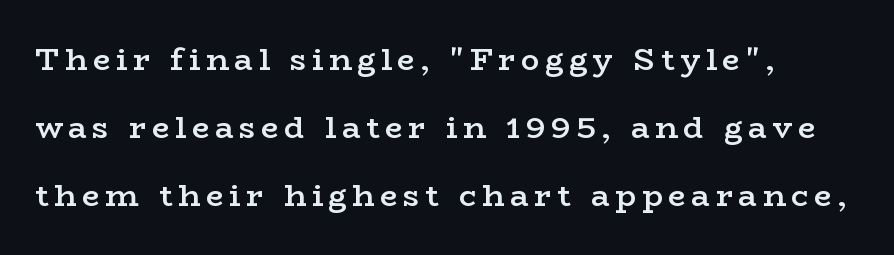
Q: Is the text bold? A: Semi-bold.
Q: Is the text italic (slanted)? A: No, it is upright.
Q: Is the typeface a serif or a sans-serif typeface? A: Serif.
Q: Is the text underlined? A: No.
Q: How is the paragraph aligned? A: Left-aligned.
Q: Is the spacing between lines tight, normal or loose? A: Loose.
Q: Width (condensed, normal, or wide)? A: Wide.
Q: Stroke contrast? A: Low.
Q: x-height? A: Medium.
Q: Monospaced? A: No.
